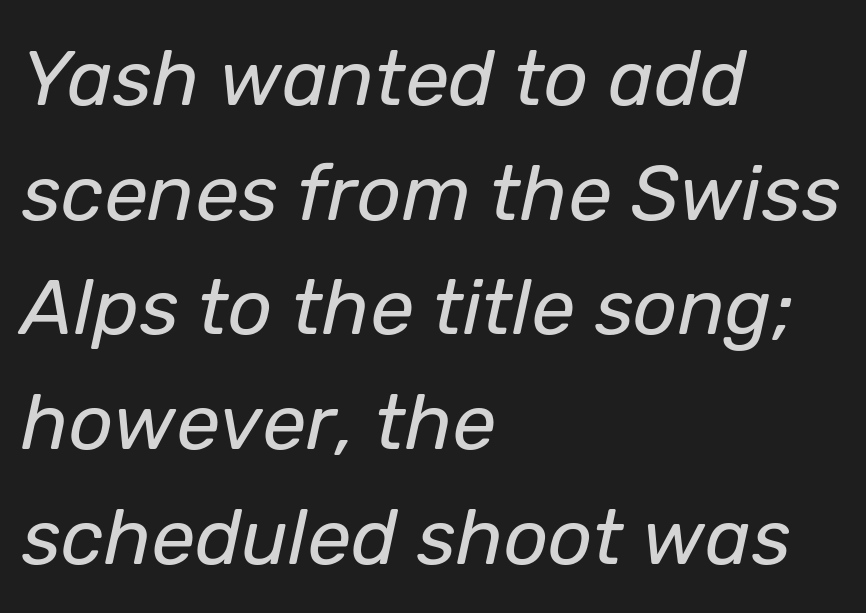
{"italic": "yes", "lean": "right", "slant_degrees": 12, "bold": "no", "weight": "regular", "width": "normal", "stroke_contrast": "low", "x_height": "medium", "monospaced": "no", "underline": "no", "align": "left", "line_spacing": "normal", "line_spacing_ratio": 1.47, "letter_spacing": "normal", "letter_spacing_em": 0.0, "glyph_px": 78}
